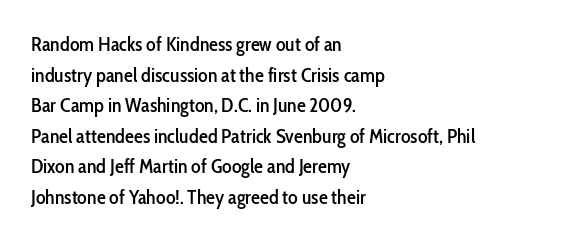
The image shows 20 px text type, upright; set left-aligned, normal line spacing (1.53x), normal letter spacing, not underlined.
